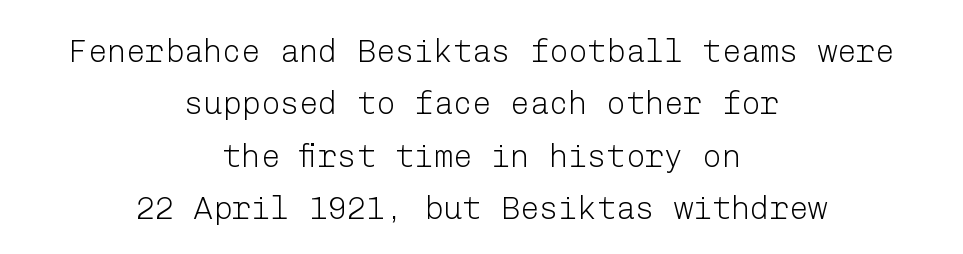
{"serif": "no", "italic": "no", "bold": "no", "weight": "light", "width": "normal", "stroke_contrast": "low", "x_height": "medium", "underline": "no", "align": "center", "line_spacing": "normal", "line_spacing_ratio": 1.64, "letter_spacing": "normal", "letter_spacing_em": 0.0, "glyph_px": 32}
